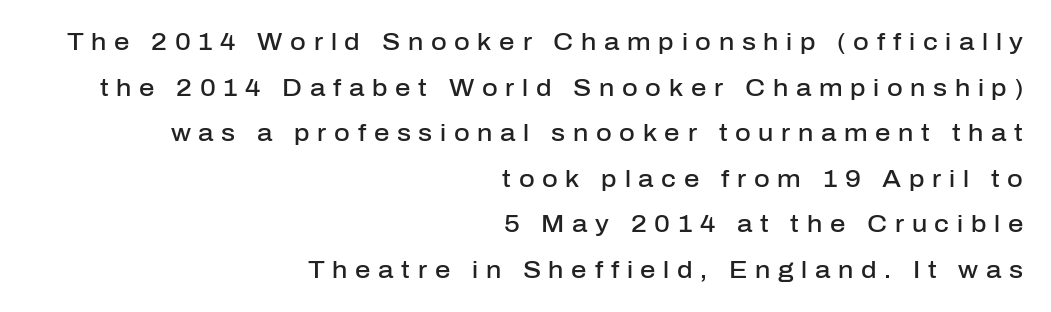
Q: Is the text bold? A: Semi-bold.
Q: Is the text italic (slanted)? A: No, it is upright.
Q: Is the text underlined? A: No.
Q: How is the paragraph aligned? A: Right-aligned.
Q: Is the spacing between letters normal or unusually wide? A: Unusually wide.
Q: Is the spacing between lines tight, normal or loose? A: Loose.
